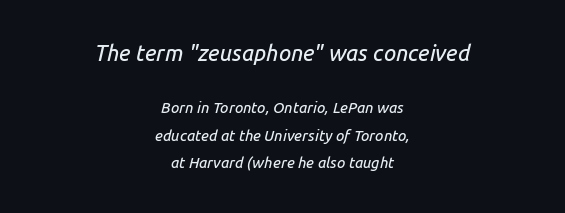
The image shows 22 px text type, italic (leaning right); set centered, line spacing 1.84x, normal letter spacing, not underlined; the first (top) block is 1.47x larger.
